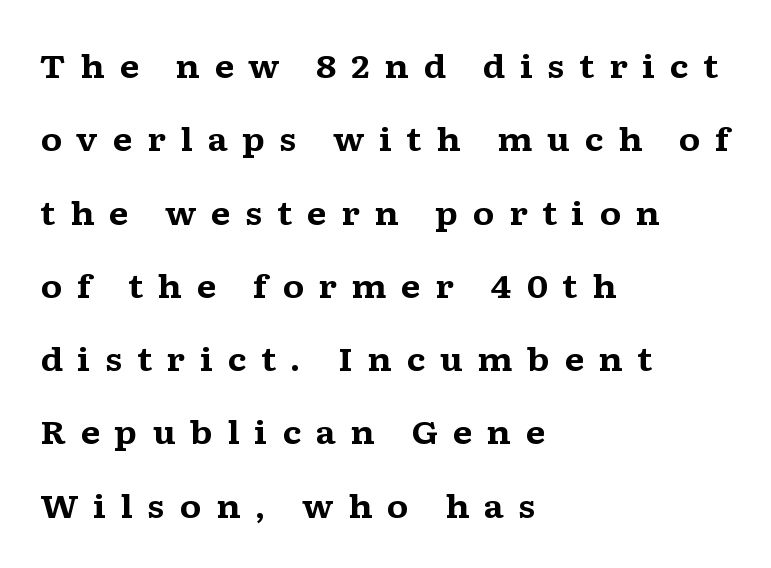
The image shows 32 px bold, wide serif type, upright; set left-aligned, loose line spacing (2.29x), unusually wide letter spacing (+0.45 em), not underlined; medium stroke contrast and a medium x-height.
